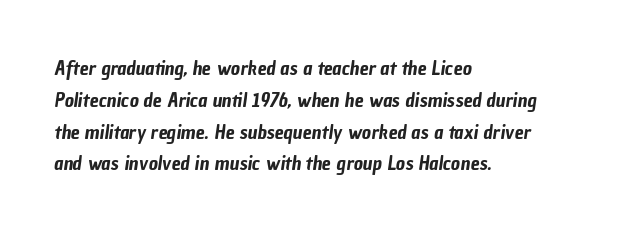
The image shows 20 px text type; set left-aligned, normal line spacing (1.59x), normal letter spacing, not underlined.
